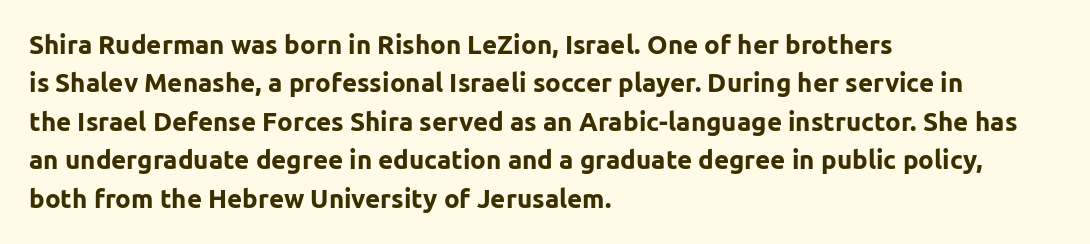
{"italic": "no", "bold": "yes", "underline": "no", "align": "left", "line_spacing": "normal", "line_spacing_ratio": 1.48, "letter_spacing": "normal", "letter_spacing_em": 0.0, "glyph_px": 26}
